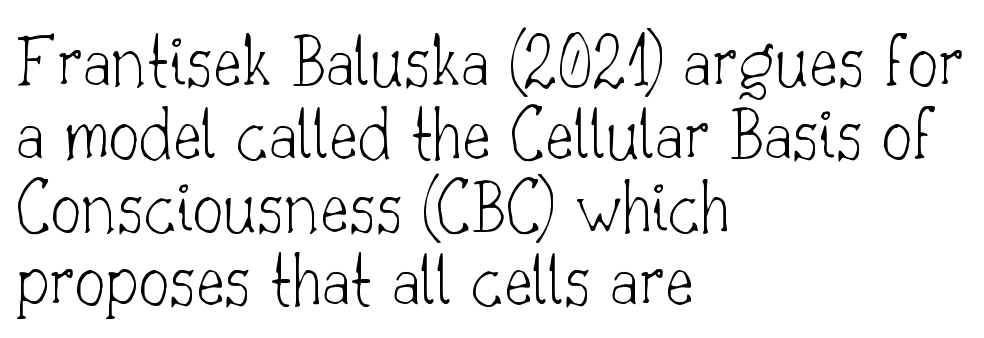
Q: Is the text bold? A: No.
Q: Is the text italic (slanted)? A: No, it is upright.
Q: Is the typeface a serif or a sans-serif typeface? A: Serif.
Q: Is the text underlined? A: No.
Q: How is the paragraph aligned? A: Left-aligned.
Q: Is the spacing between letters normal or unusually wide? A: Normal.
Q: Is the spacing between lines tight, normal or loose? A: Tight.
Q: Width (condensed, normal, or wide)? A: Normal.
Q: Stroke contrast? A: Low.
Q: x-height? A: Small.
Q: Monospaced? A: No.
